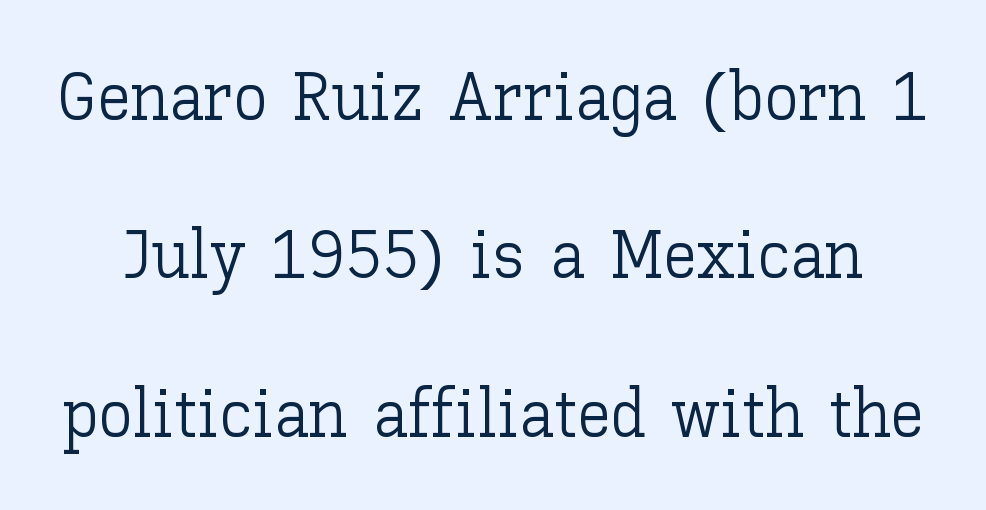
Q: Is the text bold? A: No.
Q: Is the text italic (slanted)? A: No, it is upright.
Q: Is the text underlined? A: No.
Q: Is the spacing between letters normal or unusually wide? A: Normal.
Q: Is the spacing between lines tight, normal or loose? A: Loose.
Q: Width (condensed, normal, or wide)? A: Normal.
Q: Stroke contrast? A: Low.
Q: x-height? A: Medium.
Q: Monospaced? A: No.
